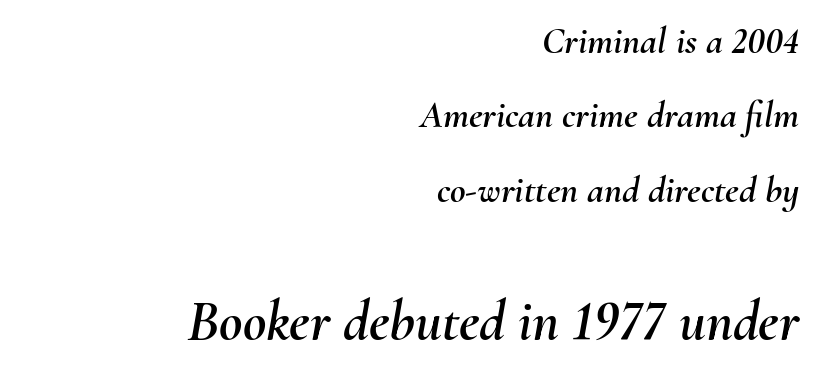
The image shows 57 px text type, italic (leaning right); set right-aligned, loose line spacing (1.96x), normal letter spacing, not underlined; the second (bottom) block is 1.5x larger; medium stroke contrast and a small x-height.
